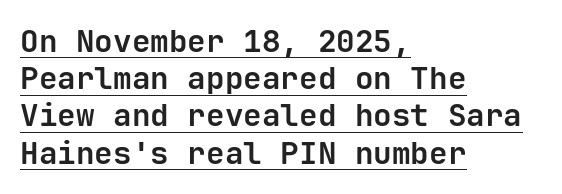
Q: Is the text bold? A: Yes.
Q: Is the text italic (slanted)? A: No, it is upright.
Q: Is the typeface a serif or a sans-serif typeface? A: Sans-serif.
Q: Is the text underlined? A: Yes.
Q: How is the paragraph aligned? A: Left-aligned.
Q: Is the spacing between letters normal or unusually wide? A: Normal.
Q: Width (condensed, normal, or wide)? A: Normal.
Q: Stroke contrast? A: Low.
Q: x-height? A: Medium.
Q: Monospaced? A: Yes.
